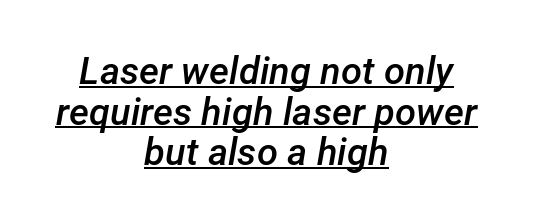
Q: Is the text bold? A: Semi-bold.
Q: Is the text italic (slanted)? A: Yes, it leans right by about 12 degrees.
Q: Is the text underlined? A: Yes.
Q: How is the paragraph aligned? A: Centered.
Q: Is the spacing between letters normal or unusually wide? A: Normal.
Q: Is the spacing between lines tight, normal or loose? A: Tight.
Q: Width (condensed, normal, or wide)? A: Normal.
Q: Stroke contrast? A: Low.
Q: x-height? A: Medium.
Q: Monospaced? A: No.
